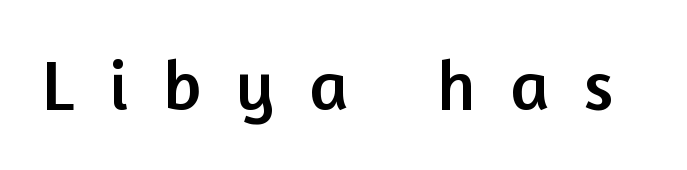
Q: Is the text italic (slanted)? A: No, it is upright.
Q: Is the typeface a serif or a sans-serif typeface? A: Sans-serif.
Q: Is the text underlined? A: No.
Q: Is the spacing between letters normal or unusually wide? A: Unusually wide.
Q: Width (condensed, normal, or wide)? A: Normal.
Q: Stroke contrast? A: Low.
Q: x-height? A: Medium.
Q: Monospaced? A: No.
